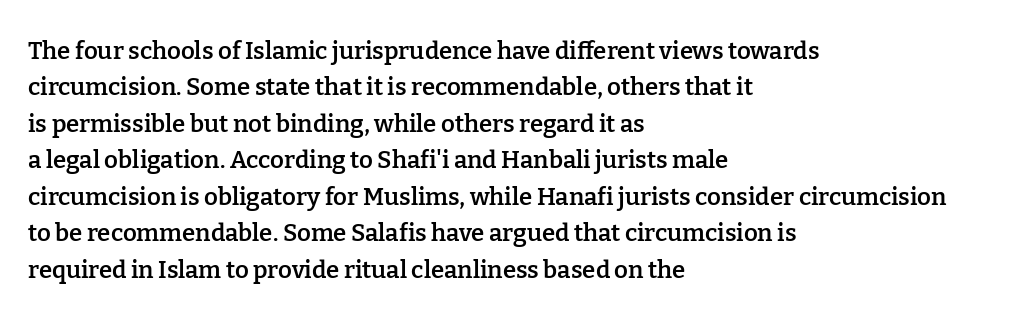
Q: Is the text bold? A: Semi-bold.
Q: Is the text italic (slanted)? A: No, it is upright.
Q: Is the text underlined? A: No.
Q: How is the paragraph aligned? A: Left-aligned.
Q: Is the spacing between letters normal or unusually wide? A: Normal.
Q: Is the spacing between lines tight, normal or loose? A: Normal.
